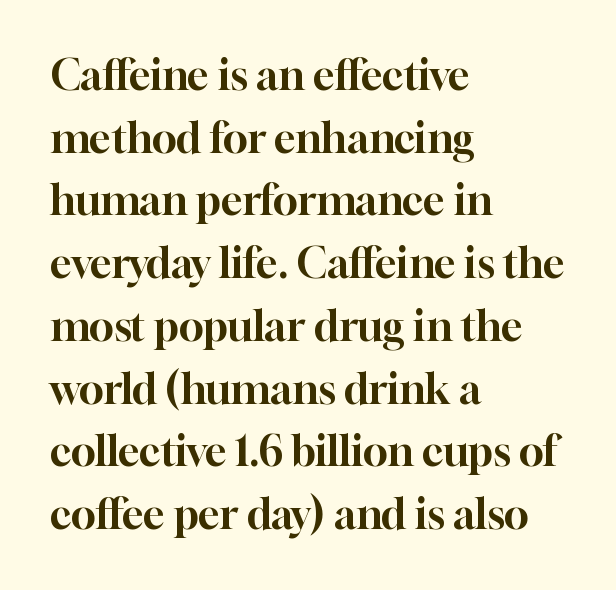
Q: Is the text italic (slanted)? A: No, it is upright.
Q: Is the typeface a serif or a sans-serif typeface? A: Serif.
Q: Is the text underlined? A: No.
Q: How is the paragraph aligned? A: Left-aligned.
Q: Is the spacing between letters normal or unusually wide? A: Normal.
Q: Is the spacing between lines tight, normal or loose? A: Normal.
Q: Width (condensed, normal, or wide)? A: Normal.
Q: Stroke contrast? A: High.
Q: x-height? A: Medium.
Q: Monospaced? A: No.
